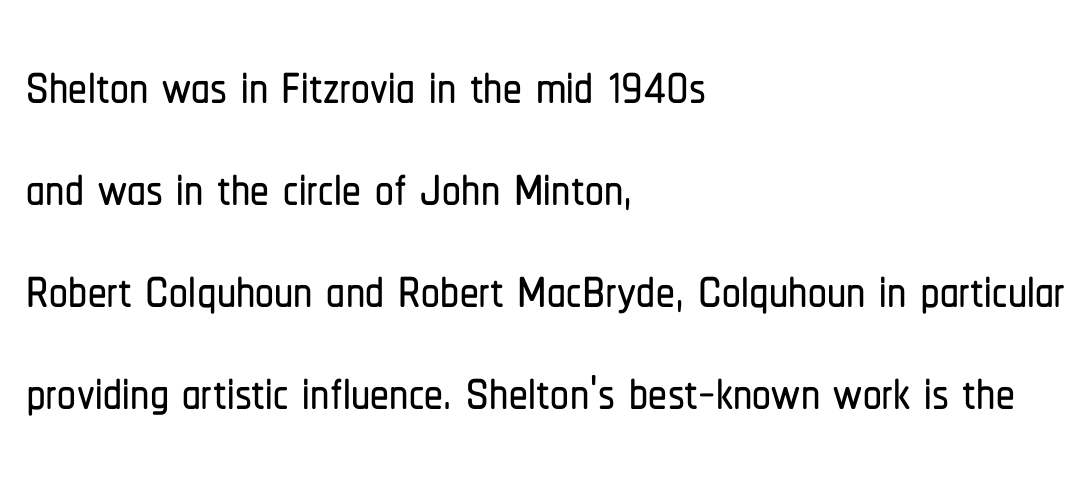
Q: Is the text italic (slanted)? A: No, it is upright.
Q: Is the typeface a serif or a sans-serif typeface? A: Sans-serif.
Q: Is the text underlined? A: No.
Q: How is the paragraph aligned? A: Left-aligned.
Q: Is the spacing between letters normal or unusually wide? A: Normal.
Q: Is the spacing between lines tight, normal or loose? A: Normal.
Q: Width (condensed, normal, or wide)? A: Condensed.
Q: Stroke contrast? A: Low.
Q: x-height? A: Medium.
Q: Monospaced? A: No.
